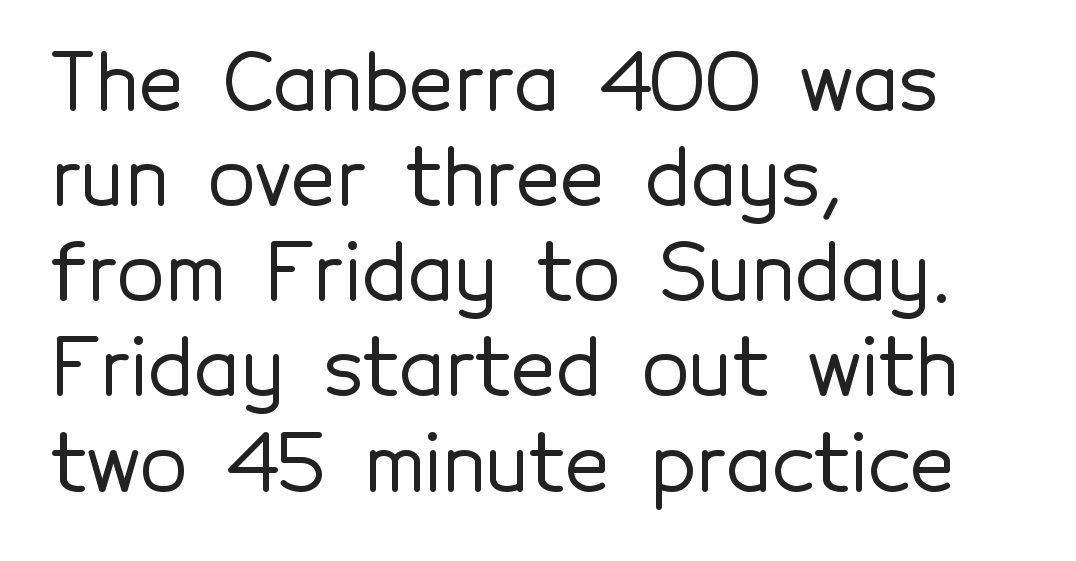
The image shows 78 px sans-serif type, upright; set left-aligned, line spacing 1.22x, normal letter spacing, not underlined; a medium x-height.
